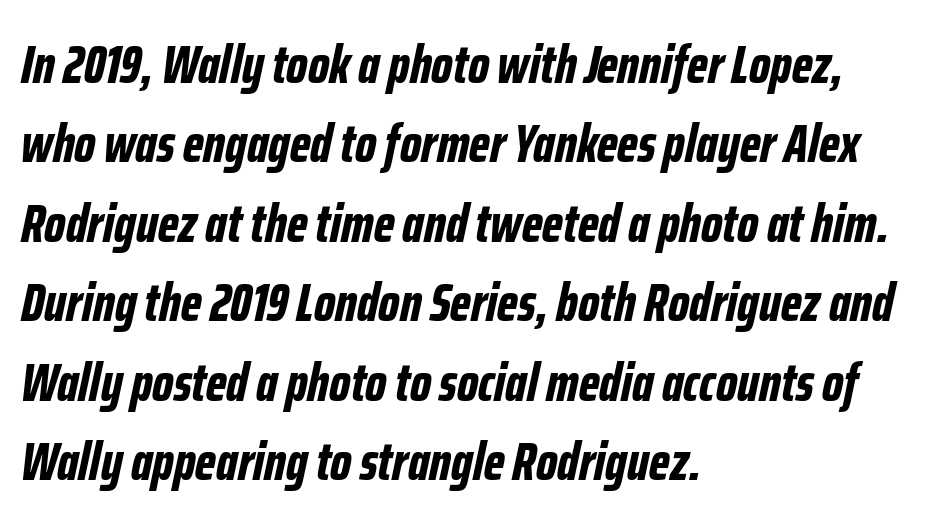
Q: Is the text bold? A: Yes.
Q: Is the text italic (slanted)? A: Yes, it leans right by about 12 degrees.
Q: Is the text underlined? A: No.
Q: How is the paragraph aligned? A: Left-aligned.
Q: Is the spacing between letters normal or unusually wide? A: Normal.
Q: Is the spacing between lines tight, normal or loose? A: Normal.
Q: Width (condensed, normal, or wide)? A: Condensed.
Q: Stroke contrast? A: Low.
Q: x-height? A: Medium.
Q: Monospaced? A: No.
